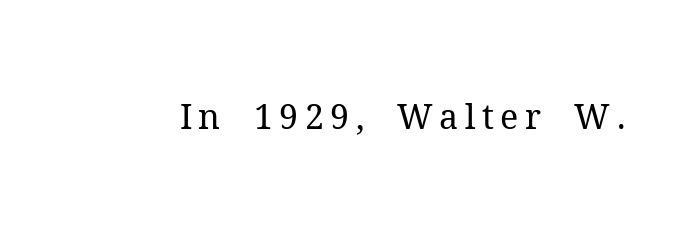
Proportional: the letters do not fall into vertical columns. Vertical strokes here are truly vertical. Is the type heavy? It reads as light-to-regular instead. Glance below the letters and you will spot only blank space. Serifs: yes, visible at the terminals of the letterforms.
